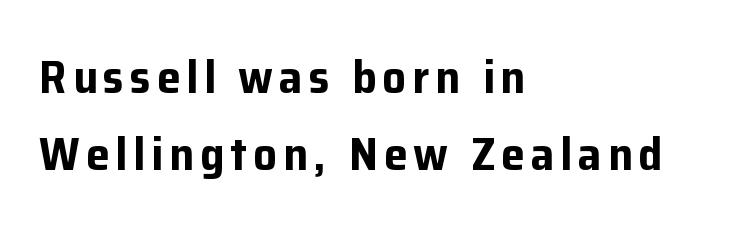
Q: Is the text bold? A: Yes.
Q: Is the text italic (slanted)? A: No, it is upright.
Q: Is the typeface a serif or a sans-serif typeface? A: Sans-serif.
Q: Is the text underlined? A: No.
Q: How is the paragraph aligned? A: Left-aligned.
Q: Is the spacing between lines tight, normal or loose? A: Normal.
Q: Width (condensed, normal, or wide)? A: Normal.
Q: Stroke contrast? A: Low.
Q: x-height? A: Medium.
Q: Monospaced? A: No.
